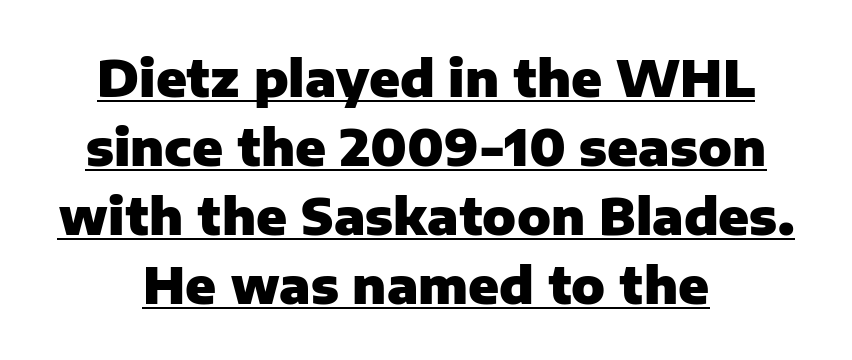
The image shows 50 px heavy sans-serif type, upright; set centered, normal line spacing (1.38x), normal letter spacing, underlined; low stroke contrast and a medium x-height.
